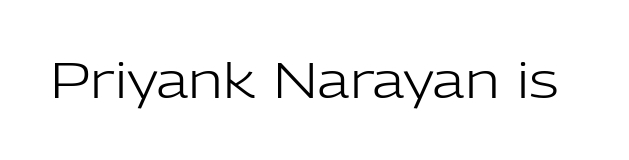
The image shows 49 px light sans-serif type, upright; set normal letter spacing, not underlined; low stroke contrast and a medium x-height.
